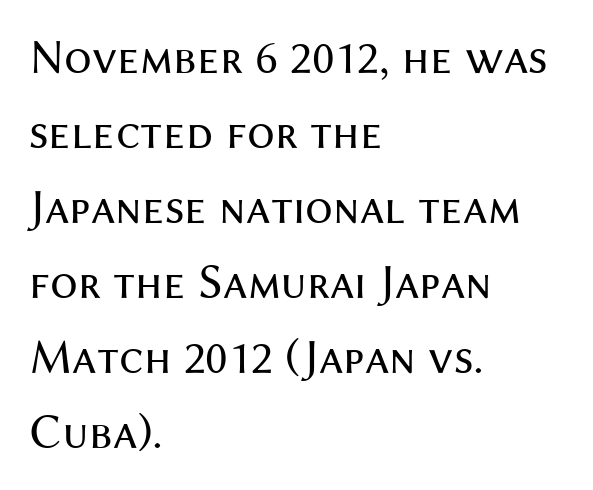
{"serif": "no", "italic": "no", "bold": "no", "weight": "regular", "width": "normal", "stroke_contrast": "medium", "x_height": "medium", "monospaced": "no", "underline": "no", "align": "left", "line_spacing": "normal", "line_spacing_ratio": 1.53, "letter_spacing": "normal", "letter_spacing_em": 0.0, "glyph_px": 49}
